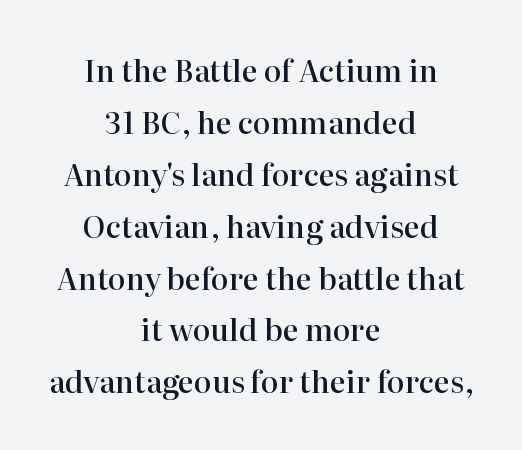
The image shows 30 px semibold serif type, upright; set centered, line spacing 1.73x, normal letter spacing, not underlined; high stroke contrast and a medium x-height.
